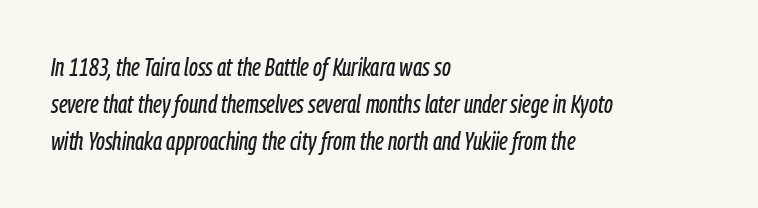
{"italic": "yes", "lean": "right", "slant_degrees": 9, "underline": "no", "align": "left", "line_spacing": "normal", "line_spacing_ratio": 1.49, "letter_spacing": "normal", "letter_spacing_em": 0.0, "glyph_px": 25}
